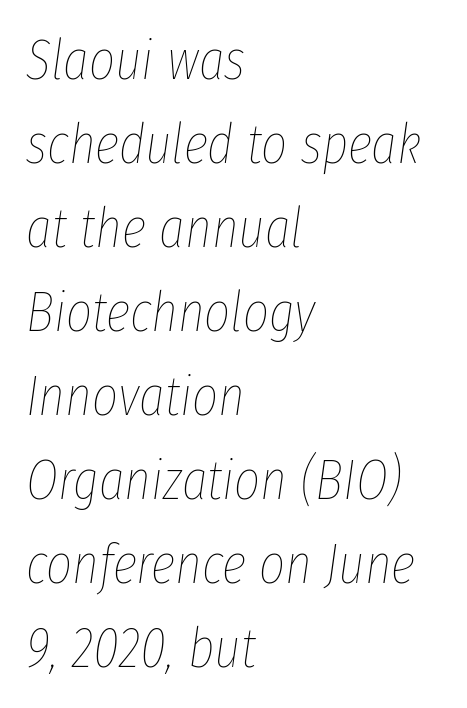
Q: Is the text bold? A: No.
Q: Is the text italic (slanted)? A: Yes, it leans right by about 8 degrees.
Q: Is the text underlined? A: No.
Q: How is the paragraph aligned? A: Left-aligned.
Q: Is the spacing between letters normal or unusually wide? A: Normal.
Q: Is the spacing between lines tight, normal or loose? A: Normal.
Q: Width (condensed, normal, or wide)? A: Condensed.
Q: Stroke contrast? A: Low.
Q: x-height? A: Medium.
Q: Monospaced? A: No.
